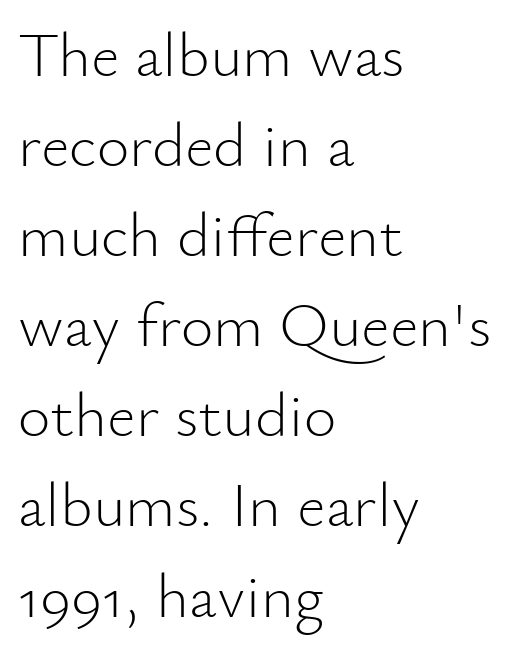
{"serif": "no", "italic": "no", "bold": "no", "weight": "light", "width": "normal", "stroke_contrast": "low", "x_height": "small", "monospaced": "no", "underline": "no", "align": "left", "line_spacing": "normal", "line_spacing_ratio": 1.43, "letter_spacing": "normal", "letter_spacing_em": 0.0, "glyph_px": 63}
